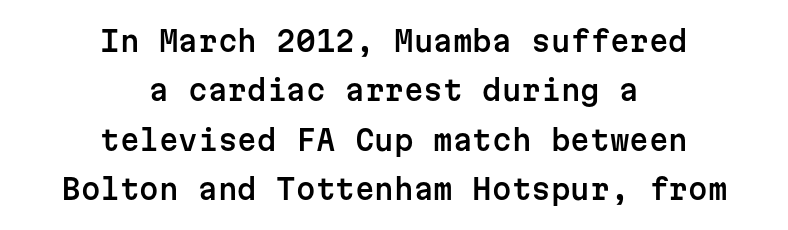
{"serif": "no", "italic": "no", "width": "normal", "stroke_contrast": "low", "x_height": "medium", "monospaced": "yes", "underline": "no", "align": "center", "line_spacing_ratio": 1.76, "letter_spacing": "normal", "letter_spacing_em": 0.0, "glyph_px": 28}
